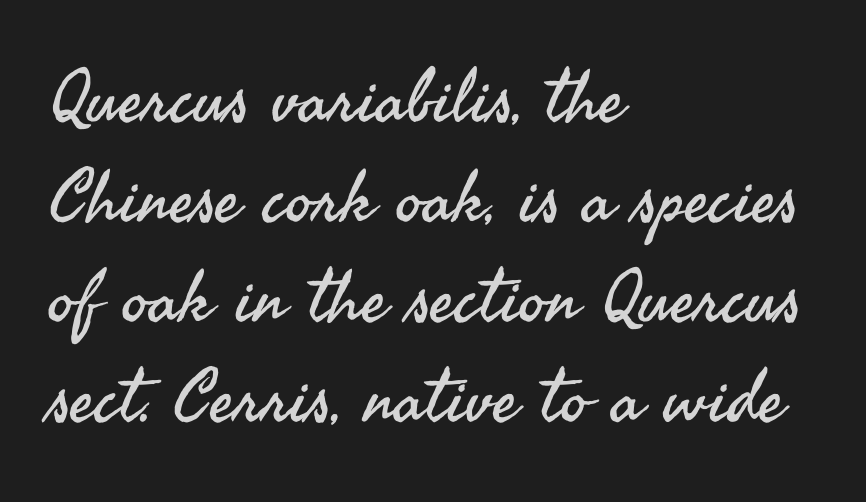
The image shows 73 px regular-weight sans-serif type; set left-aligned, normal line spacing (1.37x), normal letter spacing, not underlined; medium stroke contrast and a small x-height.
